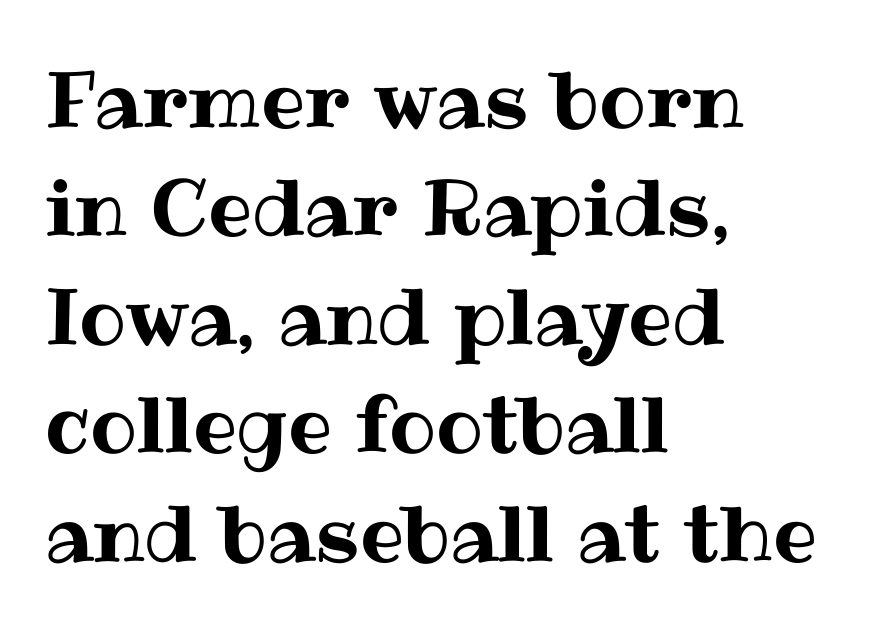
{"italic": "no", "width": "normal", "stroke_contrast": "medium", "x_height": "medium", "monospaced": "no", "underline": "no", "align": "left", "line_spacing": "normal", "line_spacing_ratio": 1.39, "letter_spacing": "normal", "letter_spacing_em": 0.0, "glyph_px": 78}
